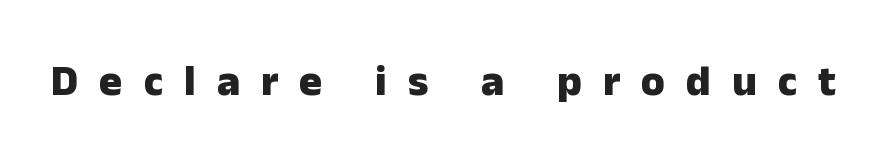
Q: Is the text bold? A: Yes.
Q: Is the text italic (slanted)? A: No, it is upright.
Q: Is the typeface a serif or a sans-serif typeface? A: Sans-serif.
Q: Is the text underlined? A: No.
Q: Is the spacing between letters normal or unusually wide? A: Unusually wide.
Q: Width (condensed, normal, or wide)? A: Normal.
Q: Stroke contrast? A: Low.
Q: x-height? A: Medium.
Q: Monospaced? A: No.
